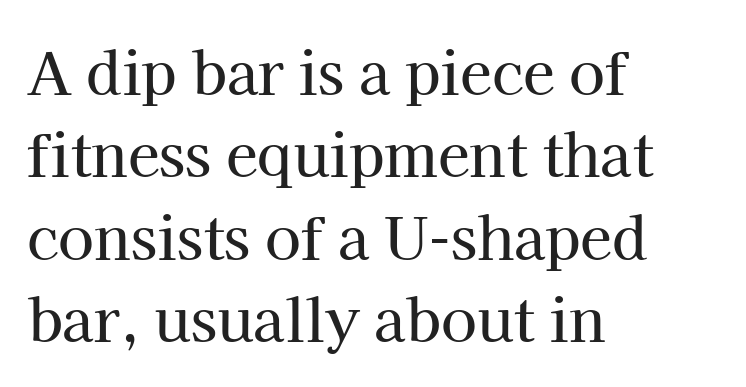
The image shows 58 px serif type, upright; set left-aligned, normal line spacing (1.42x), normal letter spacing, not underlined; high stroke contrast and a medium x-height.
